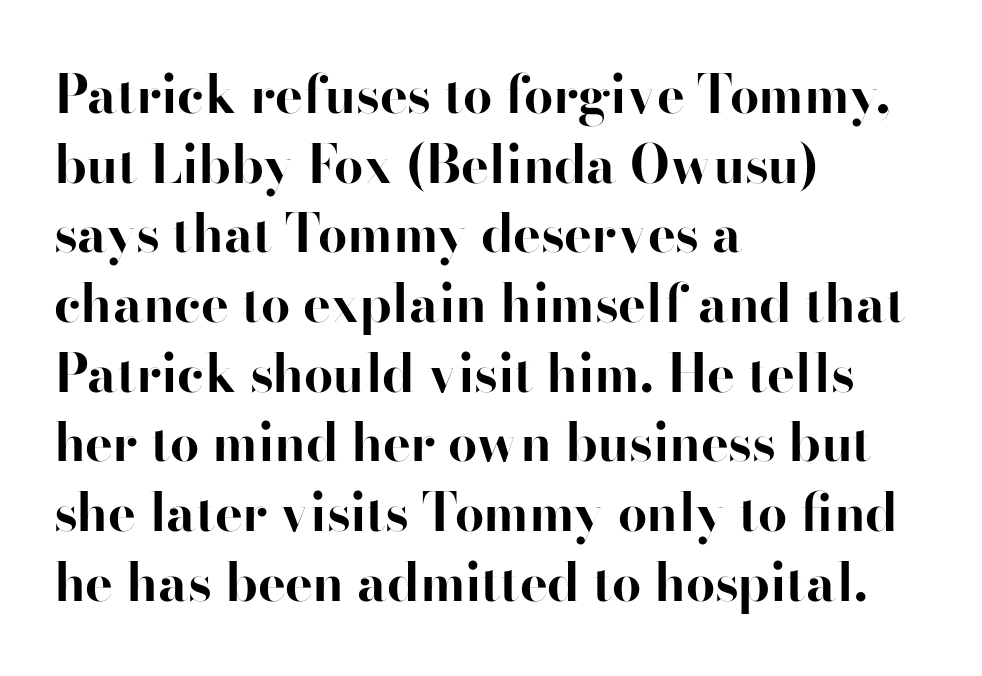
Q: Is the text bold? A: Yes.
Q: Is the text italic (slanted)? A: No, it is upright.
Q: Is the typeface a serif or a sans-serif typeface? A: Sans-serif.
Q: Is the text underlined? A: No.
Q: How is the paragraph aligned? A: Left-aligned.
Q: Is the spacing between letters normal or unusually wide? A: Normal.
Q: Is the spacing between lines tight, normal or loose? A: Normal.
Q: Width (condensed, normal, or wide)? A: Normal.
Q: Stroke contrast? A: High.
Q: x-height? A: Small.
Q: Monospaced? A: No.
